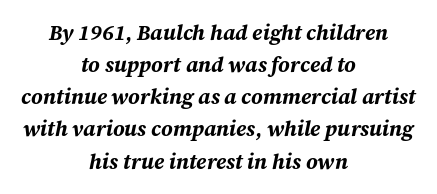
The image shows 21 px bold type, italic (leaning right); set centered, normal line spacing (1.53x), normal letter spacing, not underlined.
